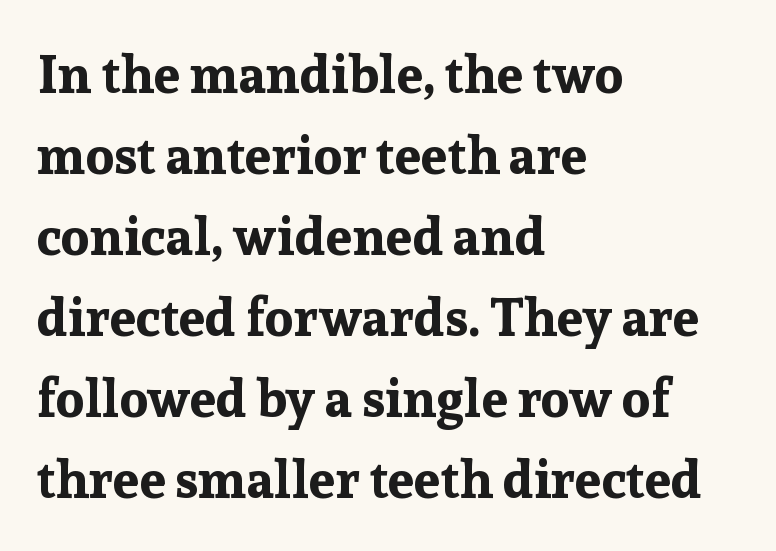
{"serif": "yes", "italic": "no", "bold": "yes", "weight": "bold", "width": "normal", "stroke_contrast": "low", "x_height": "medium", "monospaced": "no", "underline": "no", "align": "left", "line_spacing": "normal", "line_spacing_ratio": 1.53, "letter_spacing": "normal", "letter_spacing_em": 0.0, "glyph_px": 53}
